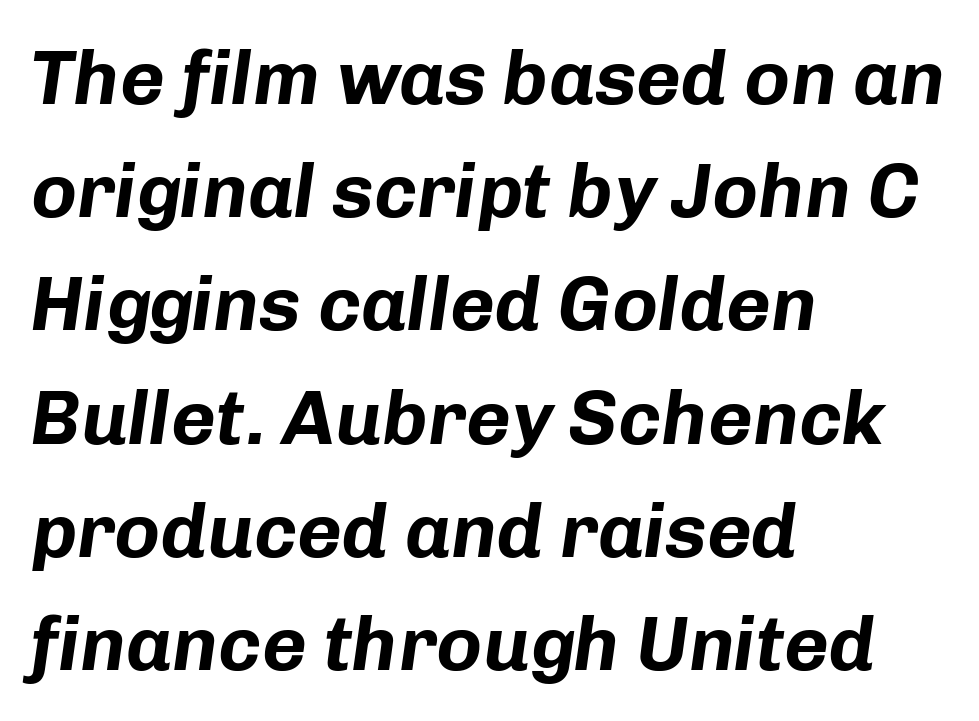
The block of text has a typical density, with ordinary space between rows. A classic flush-left, rag-right setting is used for this passage. Words float on clear page, feet unadorned. Default kerning and tracking; the words read as compact shapes. The letters advance in unequal steps, a hallmark of proportional type. The letters are bold, with thick, heavy strokes.
